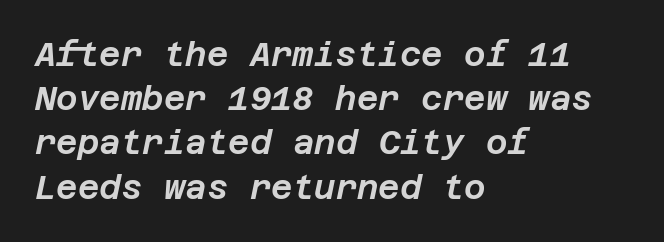
The image shows 33 px text type, italic (leaning right); set left-aligned, normal line spacing (1.34x), normal letter spacing, not underlined; low stroke contrast and a large x-height.
